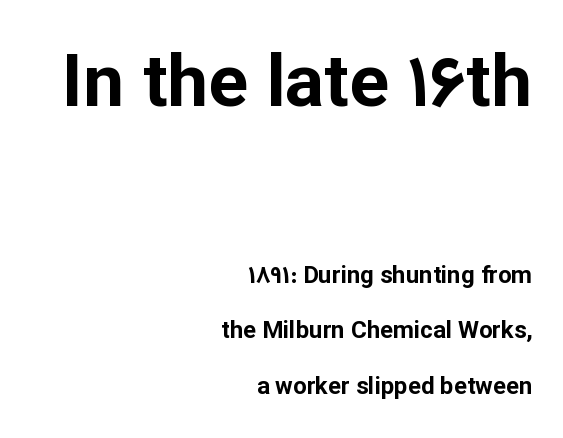
Beneath every word, the page is bare. Is the type bold? Yes — the strokes are clearly thick and heavy. Reading down the column, the eye jumps a long way to each next line. Is this a fixed-width face? No — the glyphs have proportional, varying widths. Italic? Not at all — the glyphs are vertical. The rendering keeps characters at their native spacing.
